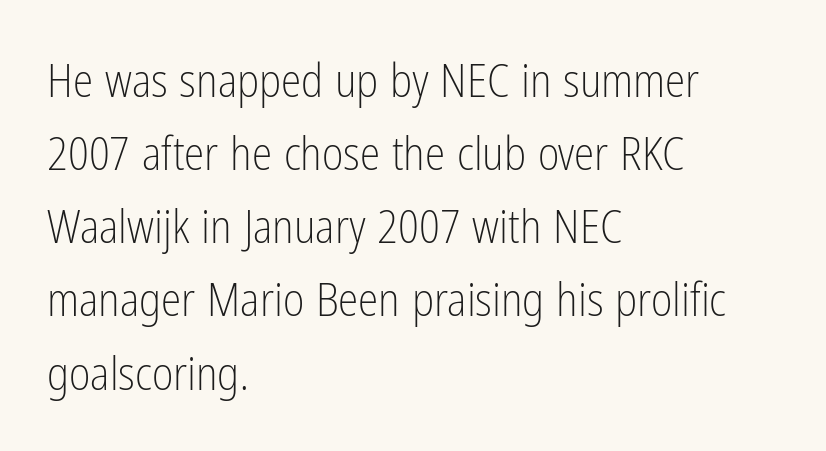
Q: Is the text bold? A: No.
Q: Is the text italic (slanted)? A: No, it is upright.
Q: Is the typeface a serif or a sans-serif typeface? A: Sans-serif.
Q: Is the text underlined? A: No.
Q: How is the paragraph aligned? A: Left-aligned.
Q: Is the spacing between letters normal or unusually wide? A: Normal.
Q: Is the spacing between lines tight, normal or loose? A: Normal.
Q: Width (condensed, normal, or wide)? A: Condensed.
Q: Stroke contrast? A: Low.
Q: x-height? A: Medium.
Q: Monospaced? A: No.
